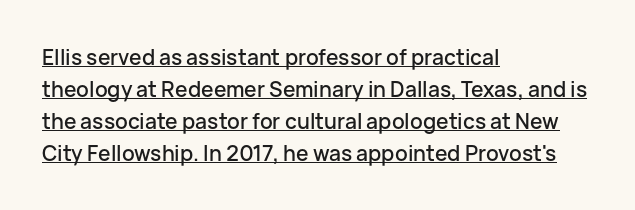
Q: Is the text italic (slanted)? A: No, it is upright.
Q: Is the text underlined? A: Yes.
Q: How is the paragraph aligned? A: Left-aligned.
Q: Is the spacing between letters normal or unusually wide? A: Normal.
Q: Is the spacing between lines tight, normal or loose? A: Normal.
